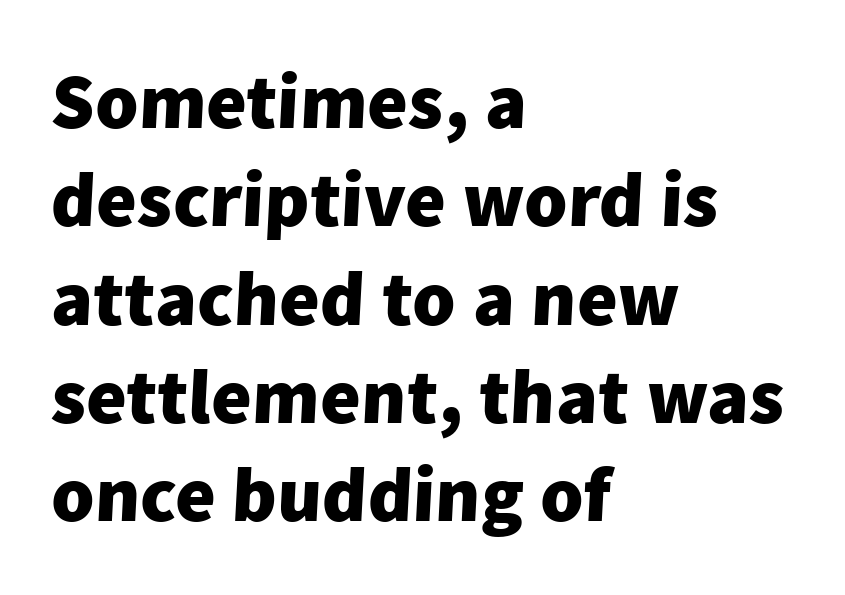
The image shows 78 px heavy sans-serif type; set left-aligned, normal line spacing (1.26x), normal letter spacing, not underlined; low stroke contrast and a medium x-height.
